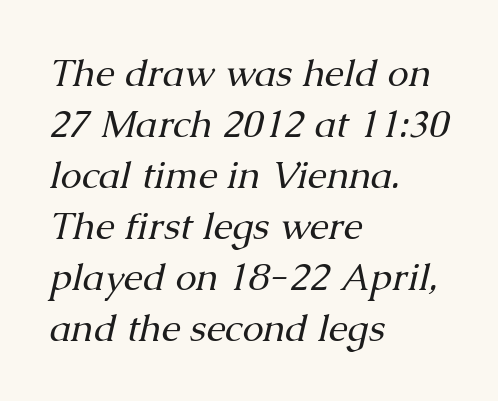
The string is rendered with underlining switched off. Nothing heavy about these letters — not bold at all. The face used here is proportionally spaced, like ordinary book or web type. The characters display serif detailing at their extremities. There is no visible air inserted between adjacent glyphs. Summary of vertical rhythm: regular, with standard interline spacing.
